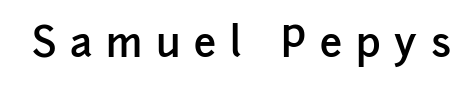
The image shows 40 px semibold sans-serif type, upright; set unusually wide letter spacing (+0.35 em), not underlined; low stroke contrast and a medium x-height.
